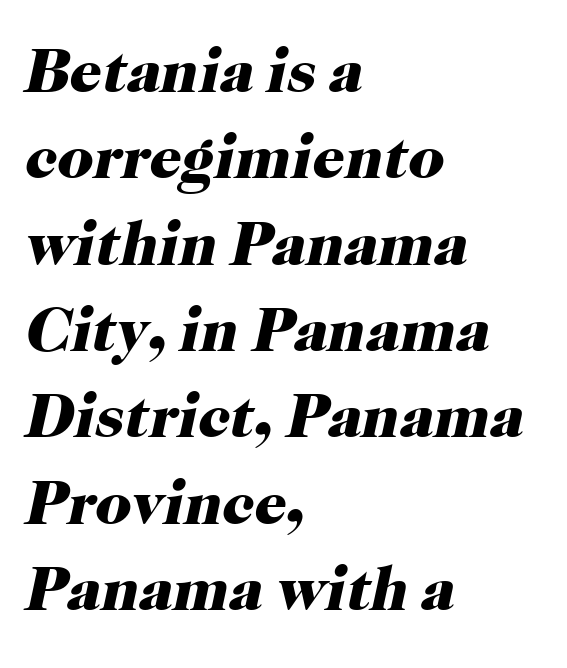
The image shows 63 px heavy serif type, italic (leaning right); set left-aligned, normal line spacing (1.37x), normal letter spacing, not underlined; high stroke contrast and a medium x-height.
